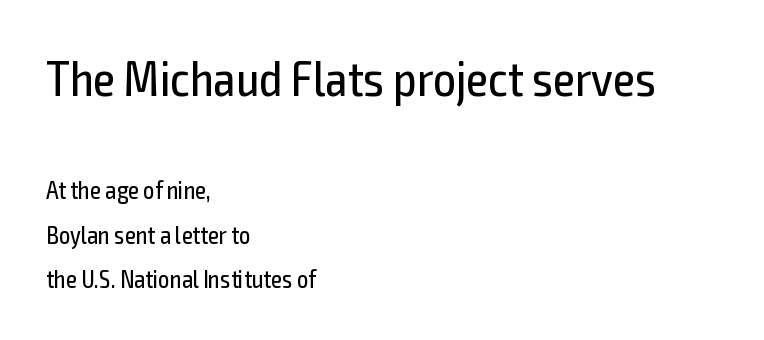
Looks like regular typesetting: each glyph gets only the width it needs. No word sits above an underline. The typography opts for an upright posture over an oblique one. Size contrast runs from large at the top to small at the bottom. Letterform terminals end flat and unadorned throughout the passage.
